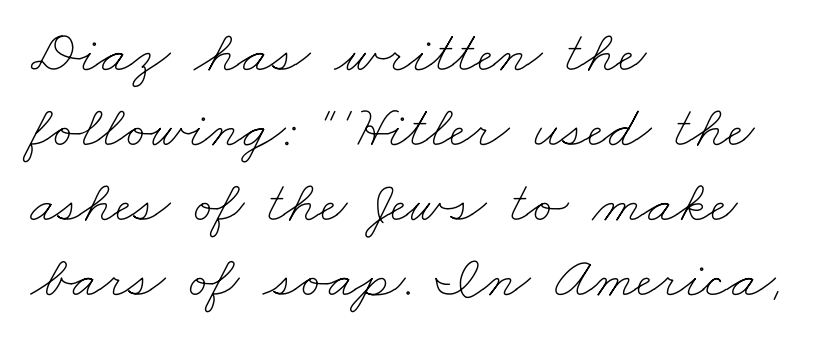
Q: Is the text bold? A: No.
Q: Is the text underlined? A: No.
Q: How is the paragraph aligned? A: Left-aligned.
Q: Is the spacing between letters normal or unusually wide? A: Normal.
Q: Is the spacing between lines tight, normal or loose? A: Normal.
Q: Width (condensed, normal, or wide)? A: Wide.
Q: Stroke contrast? A: Low.
Q: x-height? A: Small.
Q: Monospaced? A: No.
